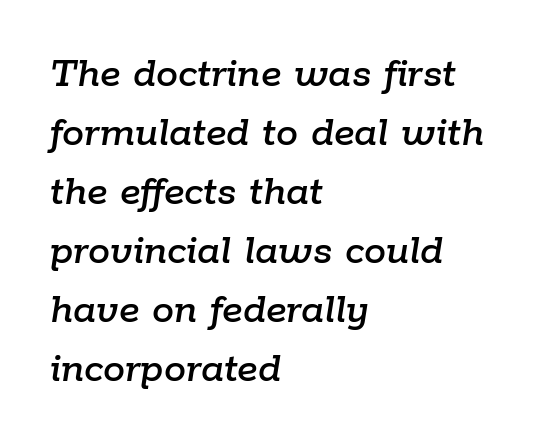
The whole block is typeset with a tilt. Do the characters align in a grid? No, the font is proportional. The rendering keeps characters at their native spacing. The space beneath each line is pristine and unruled.
